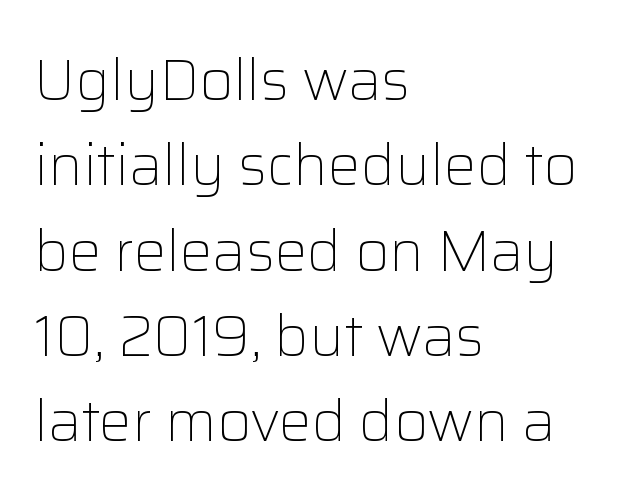
{"serif": "no", "italic": "no", "bold": "no", "weight": "light", "width": "normal", "stroke_contrast": "low", "x_height": "medium", "monospaced": "no", "underline": "no", "align": "left", "line_spacing": "normal", "line_spacing_ratio": 1.47, "letter_spacing": "normal", "letter_spacing_em": 0.0, "glyph_px": 58}
